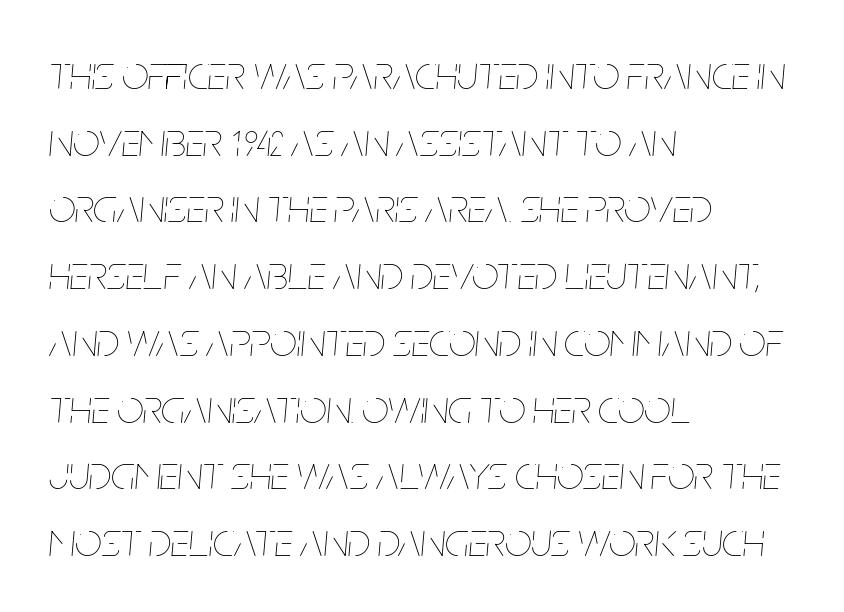
The image shows 47 px thin, condensed type, italic (leaning right); set left-aligned, normal line spacing (1.42x), normal letter spacing, not underlined; low stroke contrast and a large x-height.
